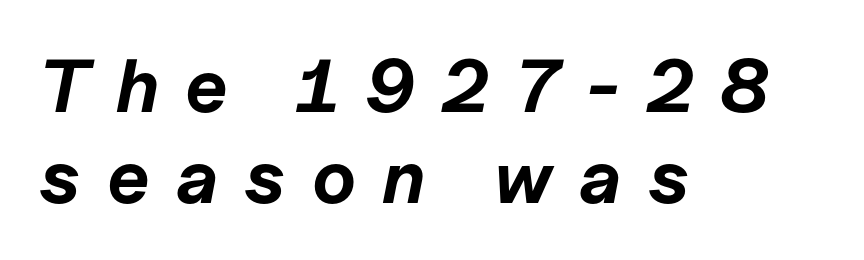
The image shows 75 px bold type, italic (leaning right); set left-aligned, line spacing 1.21x, unusually wide letter spacing (+0.35 em), not underlined; low stroke contrast and a medium x-height.
